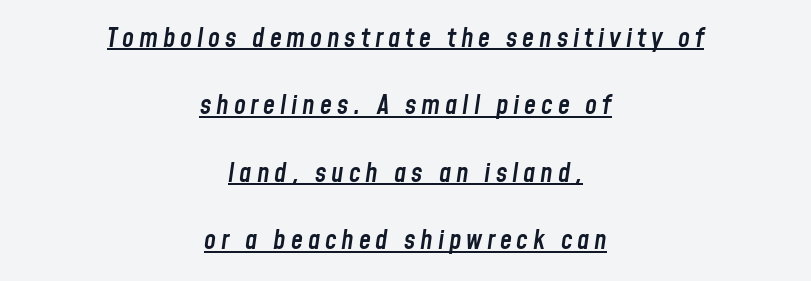
The image shows 27 px text type, italic (leaning right); set centered, loose line spacing (2.5x), underlined.
